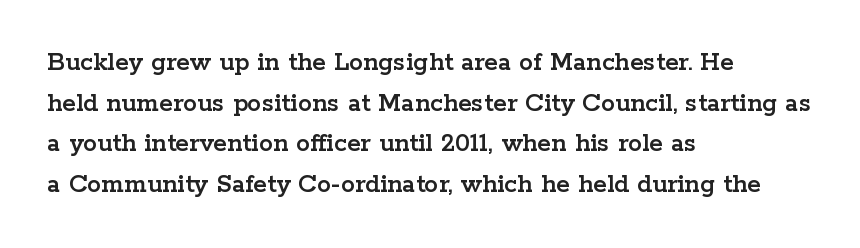
Do the characters align in a grid? No, the font is proportional. A typesetter would label this face a serif. Short note: letters normally spaced. The glyphs are unaccompanied by any horizontal stroke below them. Vertical spacing — default. Vertical strokes here are truly vertical.
